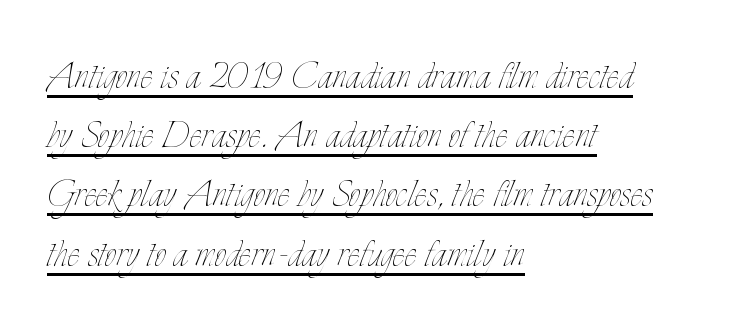
Do the characters align in a grid? No, the font is proportional. Reading down the block, your eye returns to a fixed left position each line. Compared with typical paragraphs, the rows here are spaced about the same. A typographer would call this underscored text. Weight: regular or lighter.
